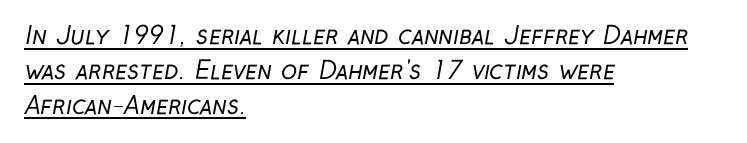
The image shows 24 px text type; set left-aligned, normal line spacing (1.45x), normal letter spacing, underlined.
